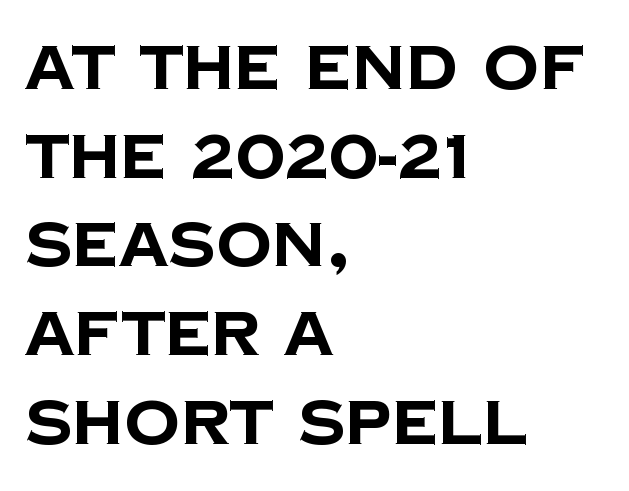
Q: Is the text bold? A: Yes.
Q: Is the typeface a serif or a sans-serif typeface? A: Sans-serif.
Q: Is the text underlined? A: No.
Q: How is the paragraph aligned? A: Left-aligned.
Q: Is the spacing between letters normal or unusually wide? A: Normal.
Q: Is the spacing between lines tight, normal or loose? A: Normal.
Q: Width (condensed, normal, or wide)? A: Normal.
Q: Stroke contrast? A: Low.
Q: x-height? A: Large.
Q: Monospaced? A: No.
